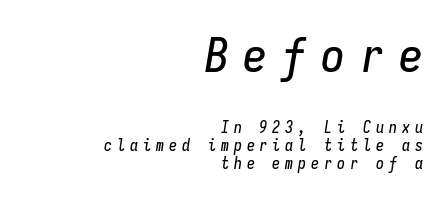
The letters march in equal steps, a hallmark of fixed-pitch type. This block would grow much taller if given ordinary leading; it's compressed now. A flush-right, rag-left setting is used for this passage. Every character sits at an angle, as italics do. Note: larger setting up top, smaller setting below. The zone under the glyphs is completely vacant.
